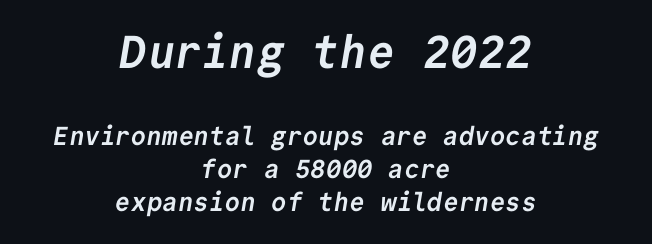
The rendering shrinks the type as you move from the upper chunk to the lower. Where is the straight margin? There isn't one; the lines are centered. This rendering features lettering with no underline. Standard letterfit; no display-style spreading of the glyphs. One glance says typical: line gaps are just what's usual. Classification — sans serif.
